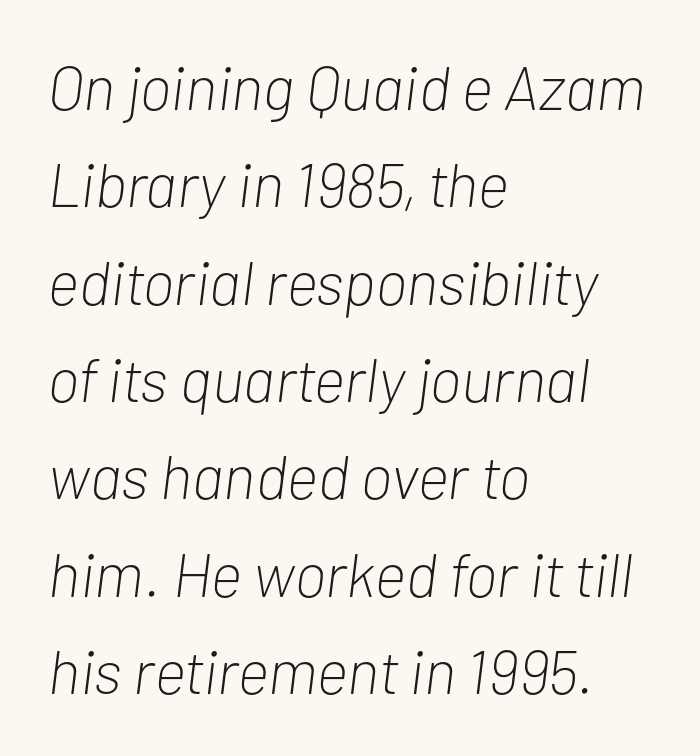
{"italic": "yes", "lean": "right", "slant_degrees": 7, "bold": "no", "weight": "light", "width": "condensed", "stroke_contrast": "low", "x_height": "medium", "monospaced": "no", "underline": "no", "align": "left", "line_spacing": "normal", "line_spacing_ratio": 1.57, "letter_spacing": "normal", "letter_spacing_em": 0.0, "glyph_px": 62}
